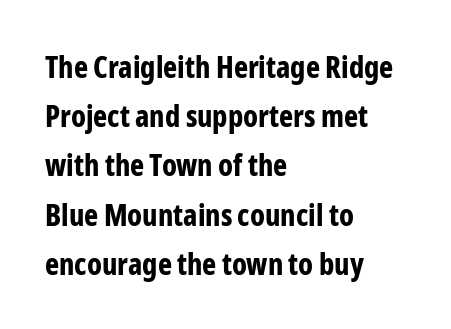
What kind of face is this? One without serifs — a sans. The specimen omits any rule beneath the text block's lines. Does the lettering tilt? It doesn't — this is upright. Think of a printed novel: that variable character pitch is what you see here. Vertically, the passage feels balanced, rows spaced as you'd expect. The rendering anchors every line to the left-hand side.
